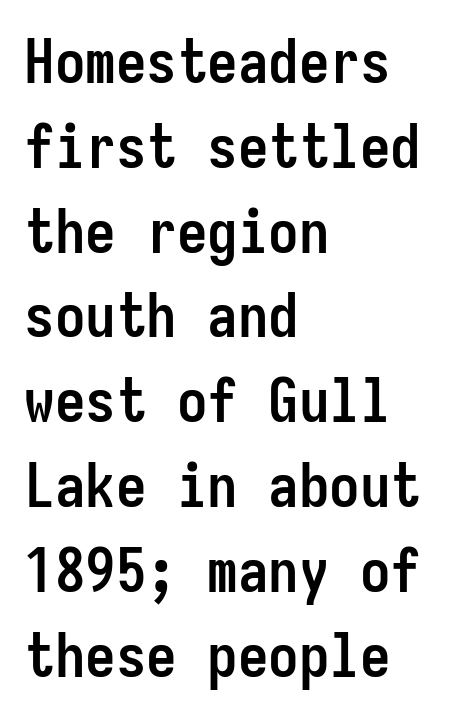
The image shows 61 px semibold, condensed sans-serif type, upright, monospaced; set left-aligned, normal line spacing (1.39x), normal letter spacing, not underlined; low stroke contrast and a medium x-height.
